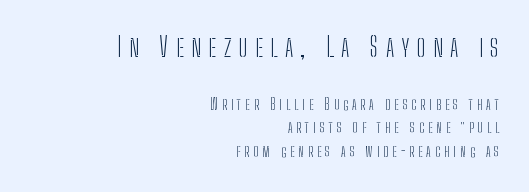
{"italic": "no", "bold": "no", "underline": "no", "align": "right", "line_spacing": "normal", "line_spacing_ratio": 1.59, "letter_spacing": "wide", "letter_spacing_em": 0.27, "larger_block": "first", "size_ratio": 1.8, "glyph_px": 27}
